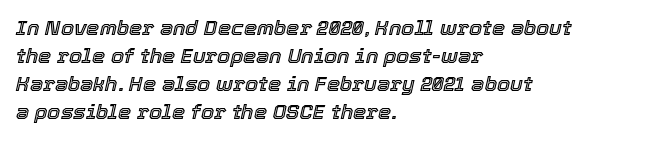
Type without underlining. A typesetter would call this leading conventional body-copy spacing. All the whitespace from short lines collects on the right. Look at the tracking — it's just the regular setting, nothing added. Italic: yes, the glyphs are oblique.
